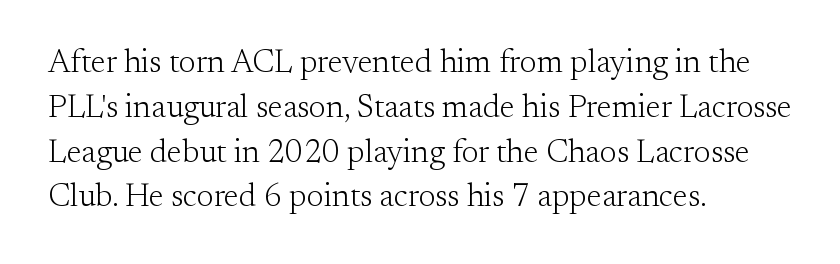
Q: Is the text bold? A: No.
Q: Is the text italic (slanted)? A: No, it is upright.
Q: Is the typeface a serif or a sans-serif typeface? A: Serif.
Q: Is the text underlined? A: No.
Q: How is the paragraph aligned? A: Left-aligned.
Q: Is the spacing between letters normal or unusually wide? A: Normal.
Q: Is the spacing between lines tight, normal or loose? A: Normal.
Q: Width (condensed, normal, or wide)? A: Normal.
Q: Stroke contrast? A: Medium.
Q: x-height? A: Small.
Q: Monospaced? A: No.
